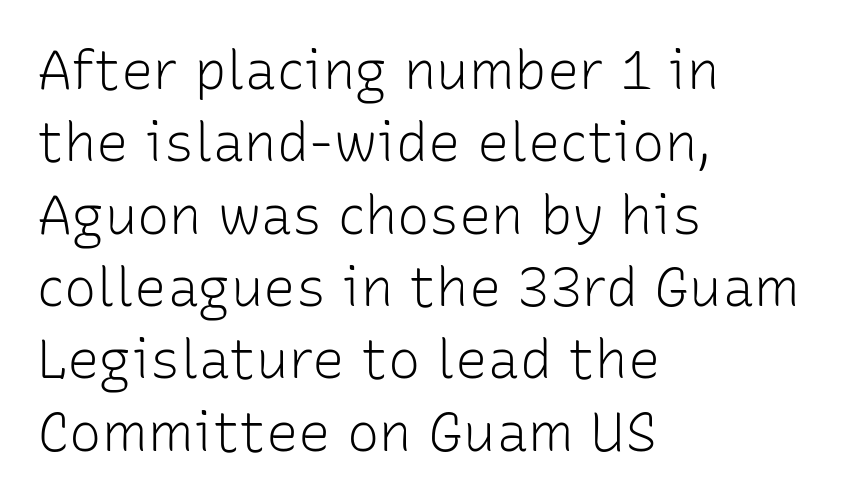
The image shows 54 px light sans-serif type, upright; set left-aligned, normal line spacing (1.34x), normal letter spacing, not underlined; low stroke contrast and a medium x-height.
